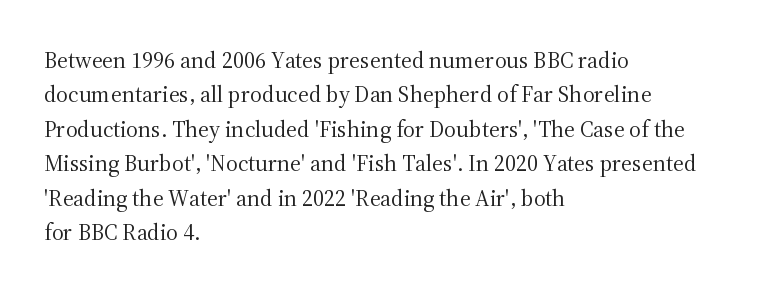
The image shows 23 px text type, upright; set left-aligned, normal line spacing (1.5x), normal letter spacing, not underlined.
